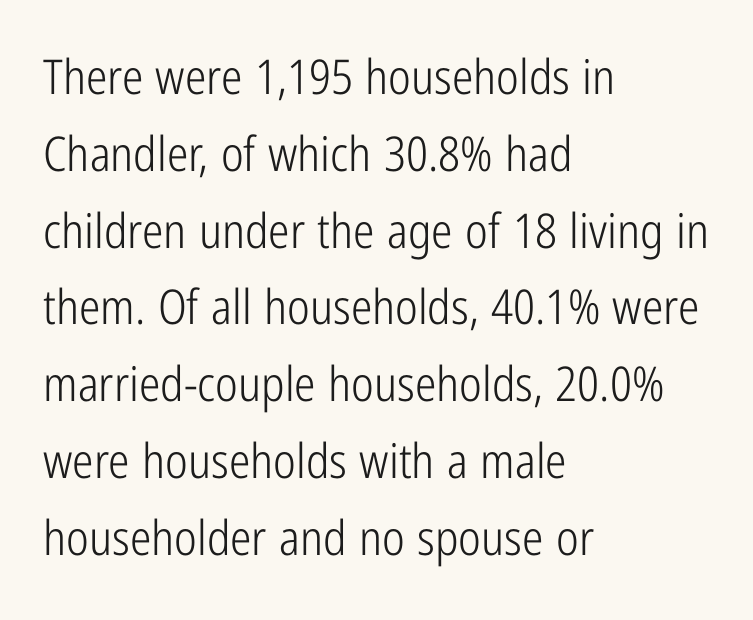
The image shows 48 px light, condensed sans-serif type, upright; set left-aligned, normal line spacing (1.6x), normal letter spacing, not underlined; low stroke contrast and a medium x-height.
